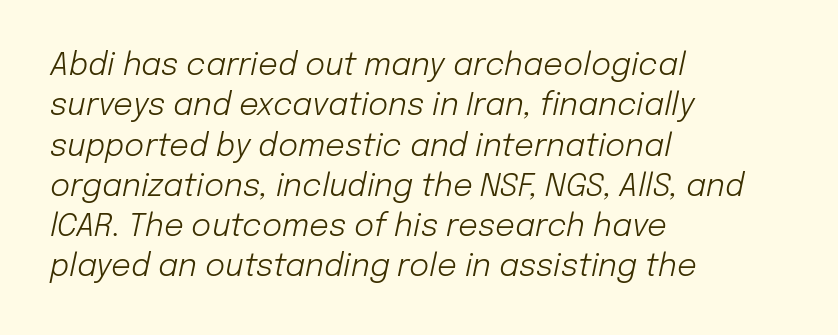
{"italic": "yes", "lean": "right", "slant_degrees": 12, "bold": "no", "weight": "light", "width": "normal", "stroke_contrast": "low", "x_height": "medium", "monospaced": "no", "underline": "no", "align": "left", "line_spacing": "normal", "line_spacing_ratio": 1.3, "letter_spacing": "normal", "letter_spacing_em": 0.0, "glyph_px": 31}
